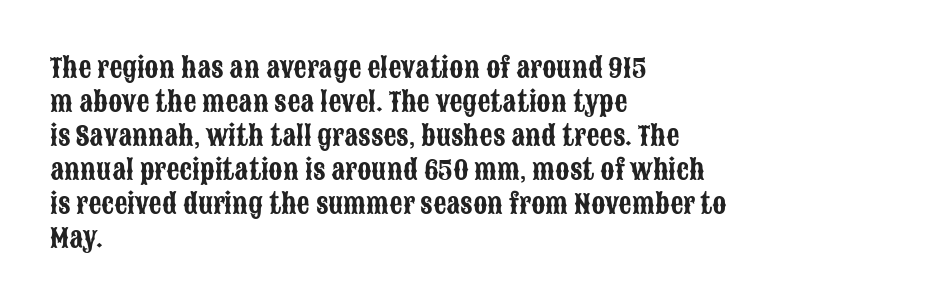
The passage is arranged the way most books set body copy — flush left. This is roman type, the default non-slanted kind. The rows are spaced the way most documents space them. The letterforms sit shoulder to shoulder at normal distance. Honestly, there is no underline to notice here at all.
